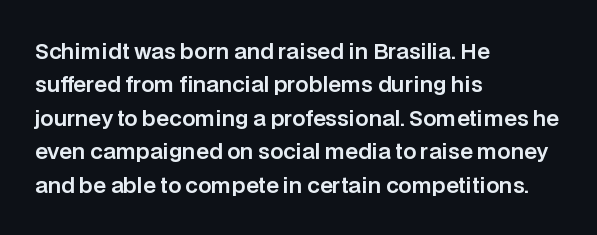
Q: Is the text italic (slanted)? A: No, it is upright.
Q: Is the text underlined? A: No.
Q: How is the paragraph aligned? A: Left-aligned.
Q: Is the spacing between letters normal or unusually wide? A: Normal.
Q: Is the spacing between lines tight, normal or loose? A: Normal.
